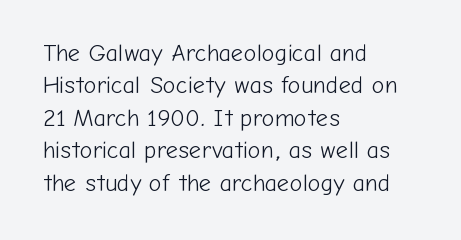
{"italic": "no", "bold": "no", "underline": "no", "align": "left", "line_spacing": "normal", "line_spacing_ratio": 1.35, "letter_spacing": "normal", "letter_spacing_em": 0.0, "glyph_px": 24}
